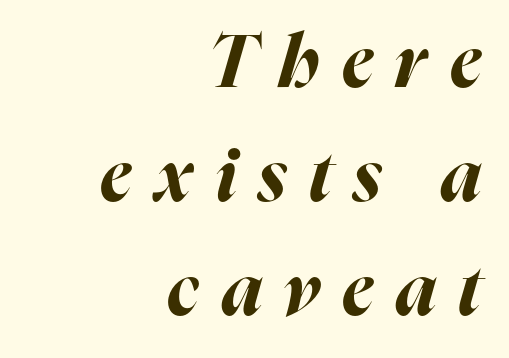
Clear beneath every line of the passage. This block has exactly the height ordinary leading produces. Spacing between characters has been opened up far beyond the box default. Each letter keeps its own natural width here, so spacing adapts to shape.
